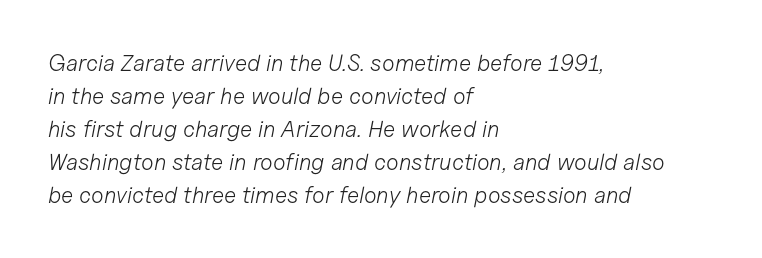
Evenly set lines give the paragraph a standard silhouette. The lettering tilts uniformly, giving the passage an italic look. The face used here is rendered with its standard letterfit. The typeface has the unassuming heft of standard copy or less. The space directly below the letters is spotless.
